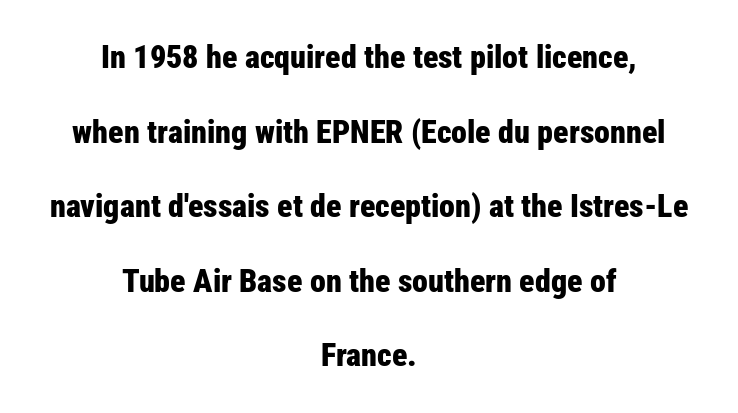
Q: Is the text bold? A: Yes.
Q: Is the text italic (slanted)? A: No, it is upright.
Q: Is the typeface a serif or a sans-serif typeface? A: Sans-serif.
Q: Is the text underlined? A: No.
Q: How is the paragraph aligned? A: Centered.
Q: Is the spacing between letters normal or unusually wide? A: Normal.
Q: Is the spacing between lines tight, normal or loose? A: Loose.
Q: Width (condensed, normal, or wide)? A: Condensed.
Q: Stroke contrast? A: Low.
Q: x-height? A: Medium.
Q: Monospaced? A: No.
